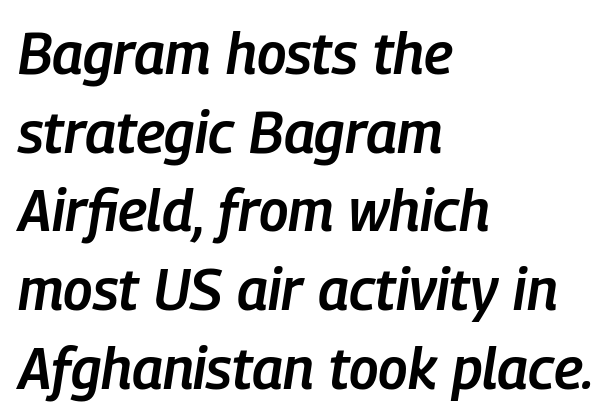
Summary of vertical rhythm: regular, with standard interline spacing. Varying glyph widths throughout — classic text-font behaviour. Students, note that the glyphs here touch the page at normal intervals. These lines were composed using italics. Beneath every word, the page is bare. Reading down the block, your eye returns to a fixed left position each line.
